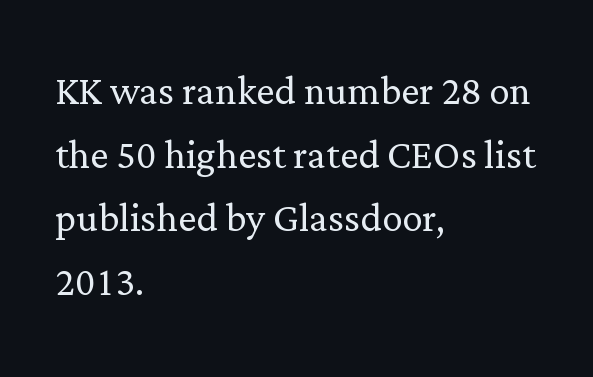
Weight: in the light-to-regular range. Each line starts at the same left margin while the right side varies. Look at the bottom of the vertical strokes: they flare into serifs here. Posture: straight, roman, zero tilt. Inter-character spacing is left at the font's built-in metrics. Clear beneath every line of the passage.
